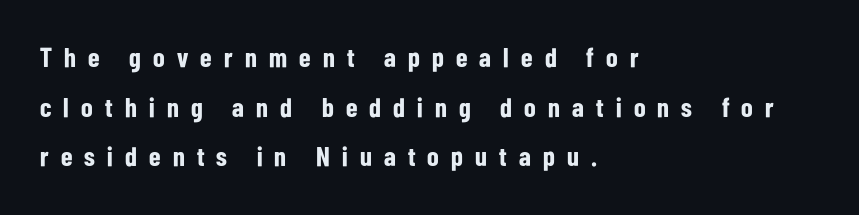
{"italic": "no", "bold": "yes", "underline": "no", "align": "left", "line_spacing_ratio": 1.84, "letter_spacing": "wide", "letter_spacing_em": 0.45, "glyph_px": 27}
